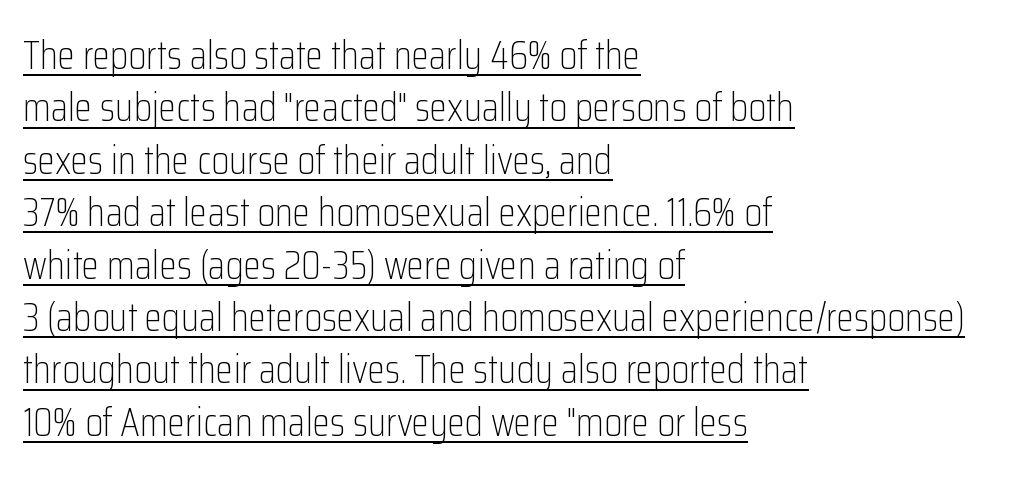
The image shows 40 px light, condensed sans-serif type, upright; set left-aligned, normal line spacing (1.31x), normal letter spacing, underlined; low stroke contrast and a medium x-height.
